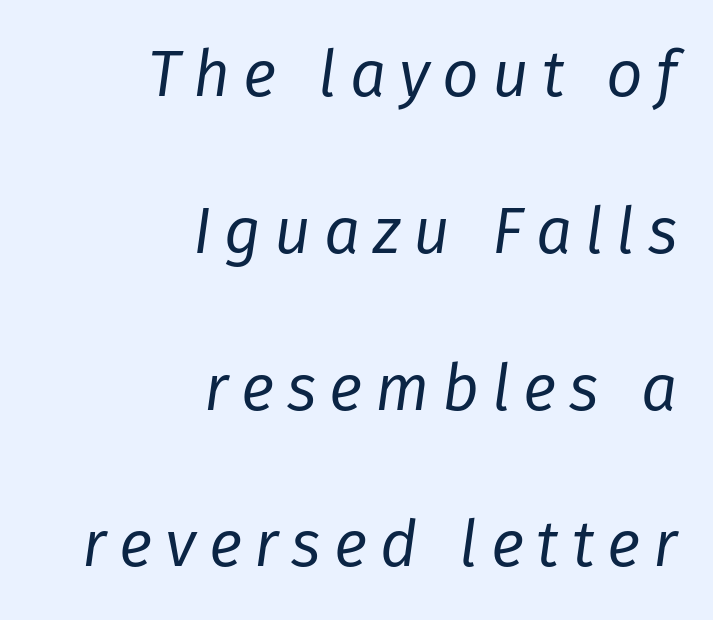
Q: Is the text bold? A: No.
Q: Is the text italic (slanted)? A: Yes, it leans right by about 8 degrees.
Q: Is the text underlined? A: No.
Q: How is the paragraph aligned? A: Right-aligned.
Q: Is the spacing between letters normal or unusually wide? A: Unusually wide.
Q: Is the spacing between lines tight, normal or loose? A: Loose.
Q: Width (condensed, normal, or wide)? A: Normal.
Q: Stroke contrast? A: Low.
Q: x-height? A: Medium.
Q: Monospaced? A: No.
